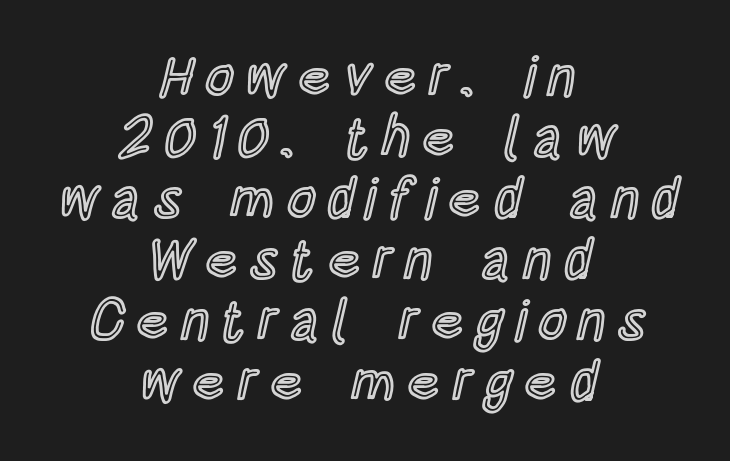
{"width": "condensed", "x_height": "large", "monospaced": "no", "underline": "no", "align": "center", "line_spacing": "tight", "line_spacing_ratio": 1.09, "letter_spacing": "wide", "letter_spacing_em": 0.21, "glyph_px": 56}
